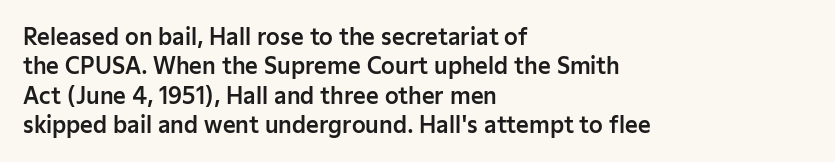
Reading down the block, your eye returns to a fixed left position each line. The type sits square on the baseline with zero lean. The space directly below the letters is spotless. Notice how descenders clear the ascenders below comfortably — that's standard leading. Each word holds together tightly as a unit, with standard inter-letter gaps.
